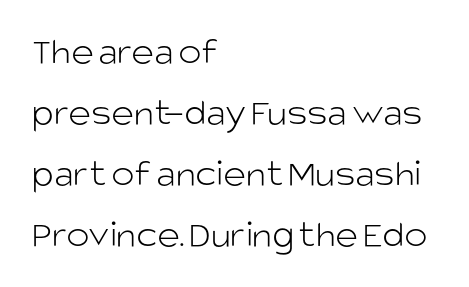
{"serif": "no", "italic": "no", "bold": "no", "weight": "light", "width": "normal", "stroke_contrast": "low", "x_height": "large", "monospaced": "no", "underline": "no", "align": "left", "line_spacing": "normal", "line_spacing_ratio": 1.56, "letter_spacing": "normal", "letter_spacing_em": 0.0, "glyph_px": 39}
